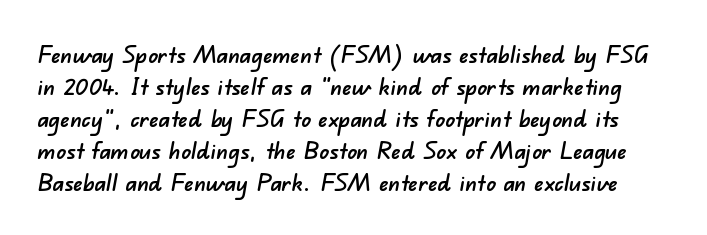
Nobody touched the tracking dial on this one. The words here are not underlined. This sample keeps an unexceptional amount of space between lines.
